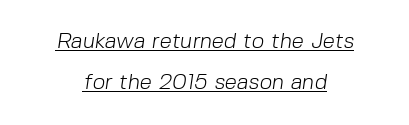
Q: Is the text bold? A: No.
Q: Is the text underlined? A: Yes.
Q: Is the spacing between letters normal or unusually wide? A: Normal.
